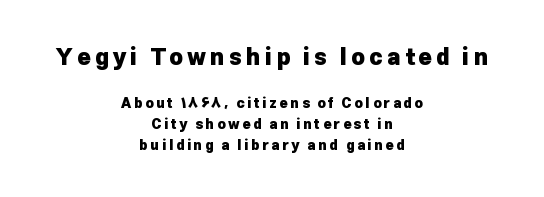
Rows of type keep a routine distance in the vertical direction. The letters in the upper block stand taller than those in the block below. Chunky letters — that's bold for sure. Italic? Not at all — the glyphs are vertical. Underlining? Definitely not there. Line starts and ends both wander, symmetrically.
